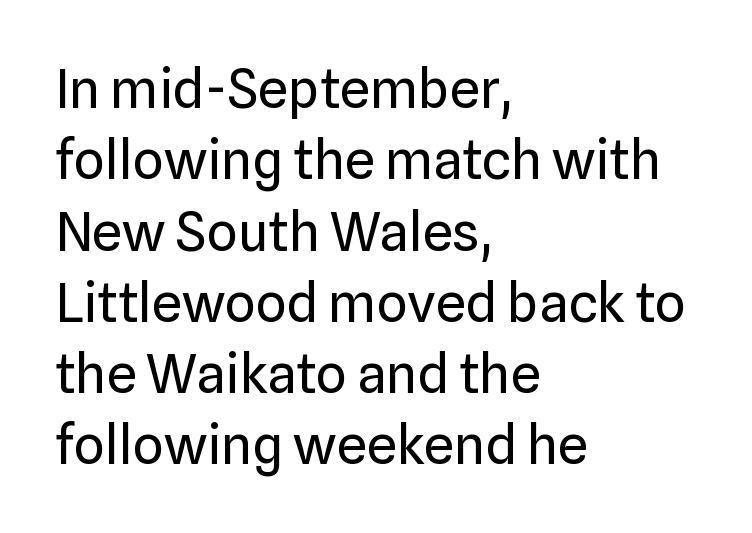
{"serif": "no", "italic": "no", "bold": "no", "weight": "regular", "width": "normal", "stroke_contrast": "low", "x_height": "medium", "monospaced": "no", "underline": "no", "align": "left", "line_spacing": "normal", "line_spacing_ratio": 1.32, "letter_spacing": "normal", "letter_spacing_em": 0.0, "glyph_px": 54}
